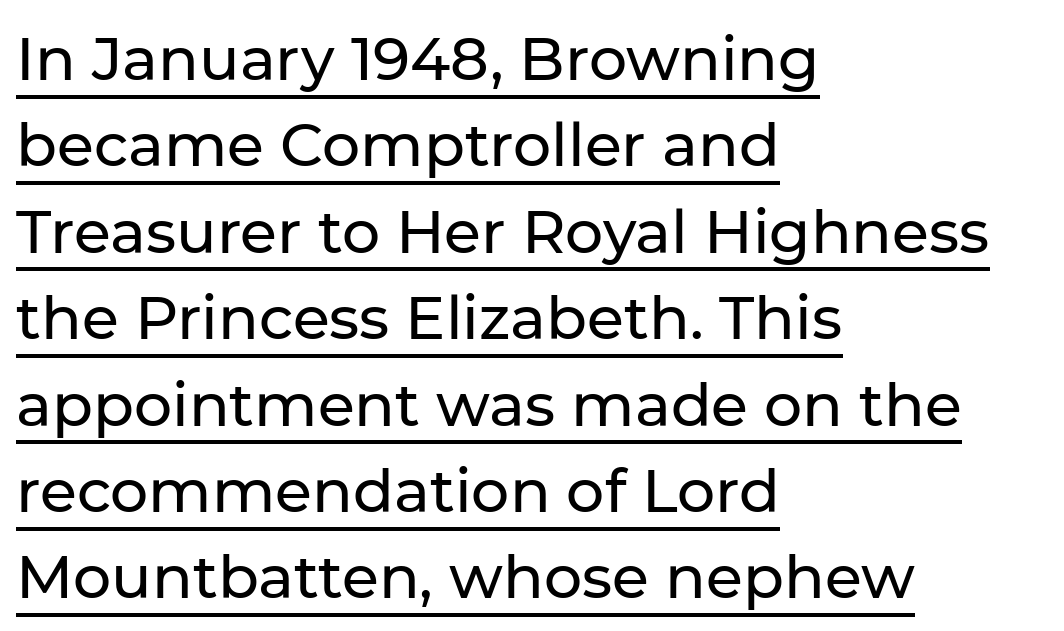
Q: Is the text italic (slanted)? A: No, it is upright.
Q: Is the typeface a serif or a sans-serif typeface? A: Sans-serif.
Q: Is the text underlined? A: Yes.
Q: How is the paragraph aligned? A: Left-aligned.
Q: Is the spacing between letters normal or unusually wide? A: Normal.
Q: Is the spacing between lines tight, normal or loose? A: Normal.
Q: Width (condensed, normal, or wide)? A: Normal.
Q: Stroke contrast? A: Low.
Q: x-height? A: Medium.
Q: Monospaced? A: No.
